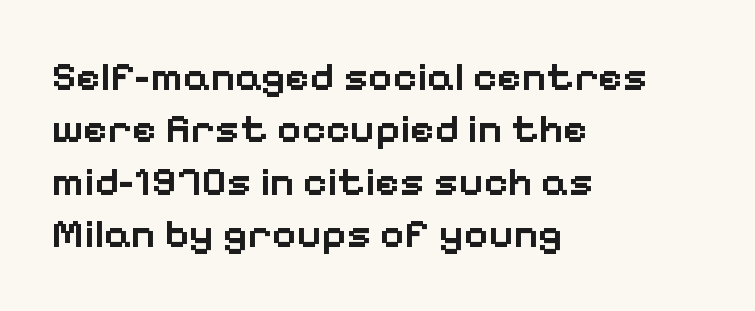
You could call the tracking neutral — neither tight nor loose. Classification — sans serif. Bold? Not quite — semibold, heavier than regular but stopping short. Descenders hang freely into open space. The lines are quadded left. The lettering holds an erect, upright posture throughout.
